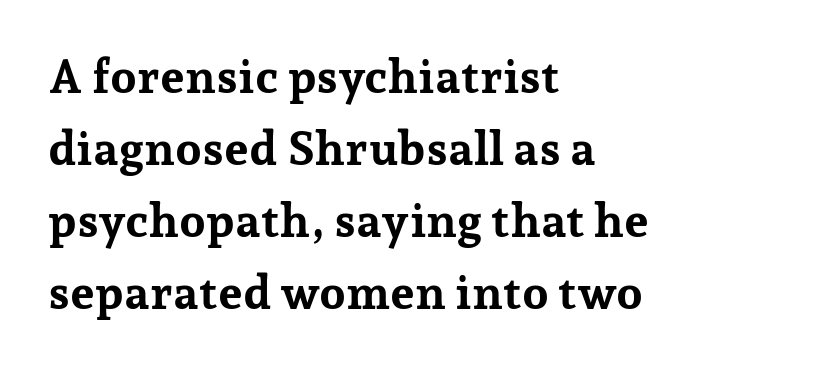
Q: Is the text bold? A: Yes.
Q: Is the text italic (slanted)? A: No, it is upright.
Q: Is the typeface a serif or a sans-serif typeface? A: Serif.
Q: Is the text underlined? A: No.
Q: How is the paragraph aligned? A: Left-aligned.
Q: Is the spacing between letters normal or unusually wide? A: Normal.
Q: Is the spacing between lines tight, normal or loose? A: Normal.
Q: Width (condensed, normal, or wide)? A: Normal.
Q: Stroke contrast? A: Low.
Q: x-height? A: Medium.
Q: Monospaced? A: No.
